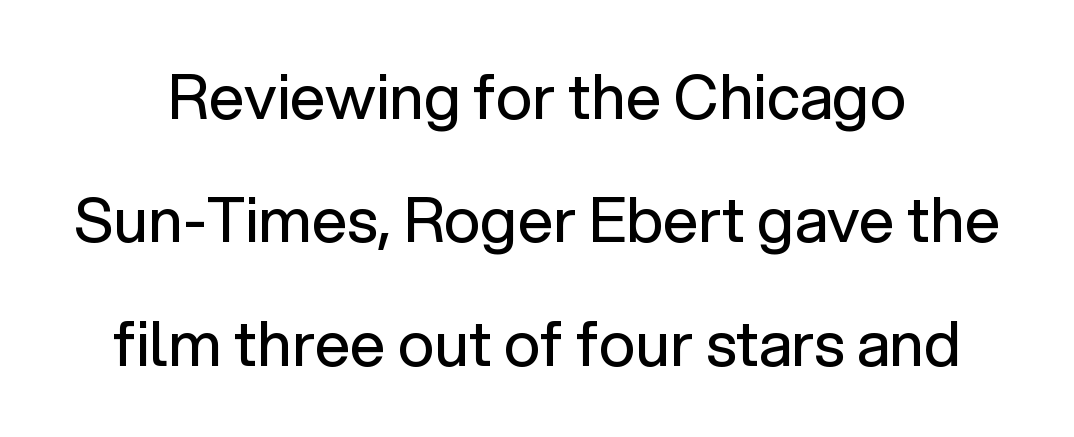
Each new line begins a long way beneath the previous one. This reads as an unemphasized weight, regular at the heaviest. Does the lettering tilt? It doesn't — this is upright. Serif or sans? Sans — the stroke terminals are bare. The rendering uses natural spacing where letterforms have individual widths.
